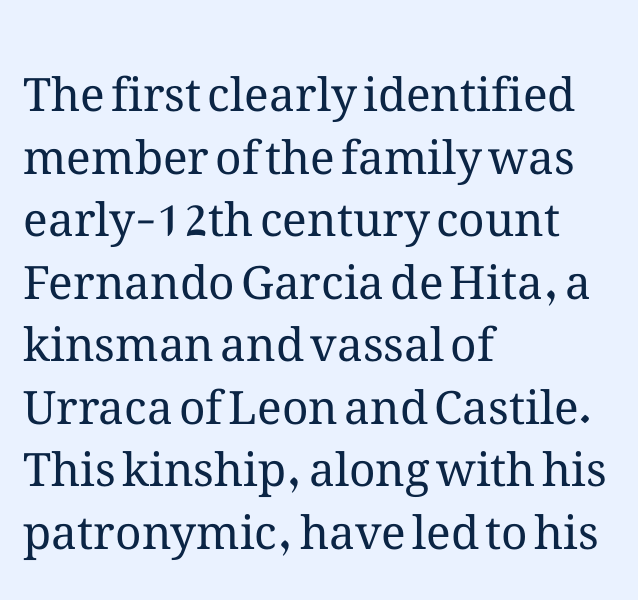
Each line starts at the same left margin while the right side varies. Words appear dense and cohesive because spacing is normal. If you drew a line through each stem, it would be perfectly vertical. Glance below the letters and you will spot only blank space. These lines sit exactly where default settings would place them.
